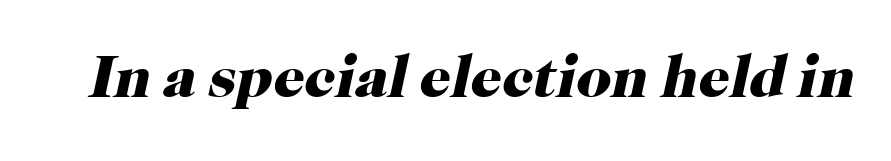
Q: Is the text bold? A: Yes.
Q: Is the text italic (slanted)? A: Yes, it leans right by about 12 degrees.
Q: Is the typeface a serif or a sans-serif typeface? A: Serif.
Q: Is the text underlined? A: No.
Q: Is the spacing between letters normal or unusually wide? A: Normal.
Q: Width (condensed, normal, or wide)? A: Normal.
Q: Stroke contrast? A: High.
Q: x-height? A: Medium.
Q: Monospaced? A: No.
